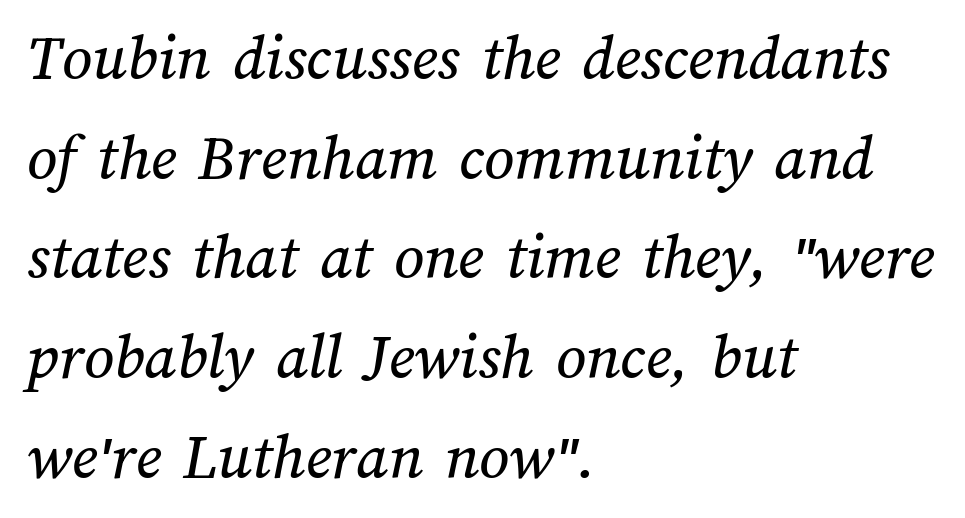
{"width": "normal", "stroke_contrast": "medium", "x_height": "medium", "monospaced": "no", "underline": "no", "align": "left", "line_spacing": "normal", "line_spacing_ratio": 1.51, "letter_spacing": "normal", "letter_spacing_em": 0.0, "glyph_px": 66}
